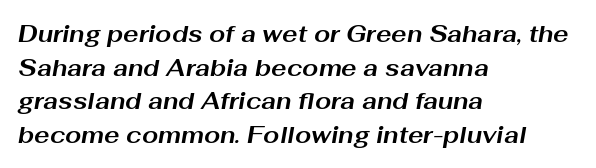
Q: Is the text bold? A: Yes.
Q: Is the text italic (slanted)? A: Yes, it leans right by about 10 degrees.
Q: Is the text underlined? A: No.
Q: How is the paragraph aligned? A: Left-aligned.
Q: Is the spacing between letters normal or unusually wide? A: Normal.
Q: Is the spacing between lines tight, normal or loose? A: Normal.
